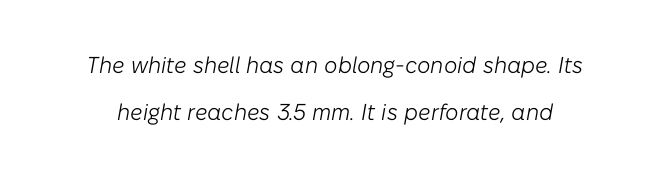
{"italic": "yes", "lean": "right", "slant_degrees": 10, "bold": "no", "underline": "no", "line_spacing": "loose", "line_spacing_ratio": 2.05, "letter_spacing": "normal", "letter_spacing_em": 0.0, "glyph_px": 23}
